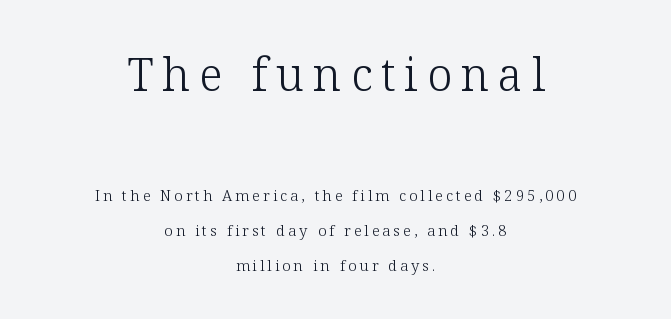
Q: Is the text bold? A: No.
Q: Is the text italic (slanted)? A: No, it is upright.
Q: Is the typeface a serif or a sans-serif typeface? A: Serif.
Q: Is the text underlined? A: No.
Q: How is the paragraph aligned? A: Centered.
Q: Is the spacing between letters normal or unusually wide? A: Unusually wide.
Q: Is the spacing between lines tight, normal or loose? A: Loose.
Q: Which block of text is set in a larger size, the first (top) or the second (bottom)? A: The first (top) one.
Q: Width (condensed, normal, or wide)? A: Normal.
Q: Stroke contrast? A: Low.
Q: x-height? A: Medium.
Q: Monospaced? A: No.
